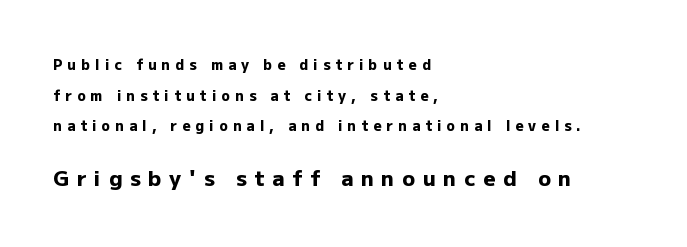
{"italic": "no", "bold": "yes", "underline": "no", "align": "left", "line_spacing": "loose", "line_spacing_ratio": 2.18, "letter_spacing": "wide", "letter_spacing_em": 0.37, "larger_block": "second", "size_ratio": 1.5, "glyph_px": 21}
